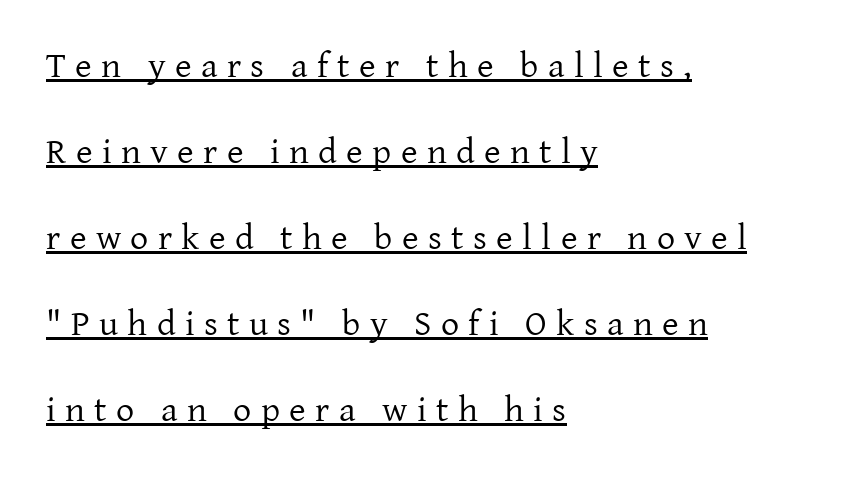
These lines are rendered in a variable-pitch font. This is serif lettering, the kind often seen in printed books. Is there any slant? The stems are plumb. Has an underline been added? It has.
